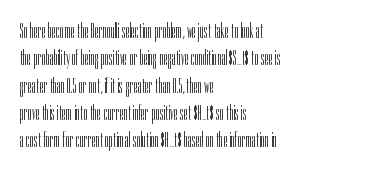
Q: Is the text bold? A: No.
Q: Is the text italic (slanted)? A: No, it is upright.
Q: Is the text underlined? A: No.
Q: How is the paragraph aligned? A: Left-aligned.
Q: Is the spacing between letters normal or unusually wide? A: Normal.
Q: Is the spacing between lines tight, normal or loose? A: Normal.
